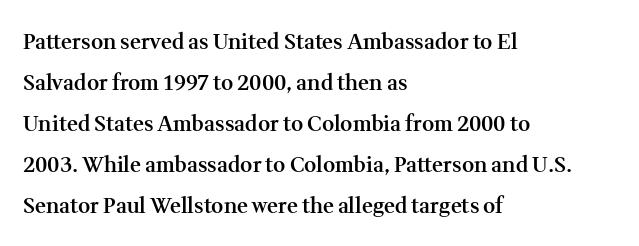
Q: Is the text bold? A: Semi-bold.
Q: Is the text italic (slanted)? A: No, it is upright.
Q: Is the text underlined? A: No.
Q: How is the paragraph aligned? A: Left-aligned.
Q: Is the spacing between letters normal or unusually wide? A: Normal.
Q: Is the spacing between lines tight, normal or loose? A: Loose.
